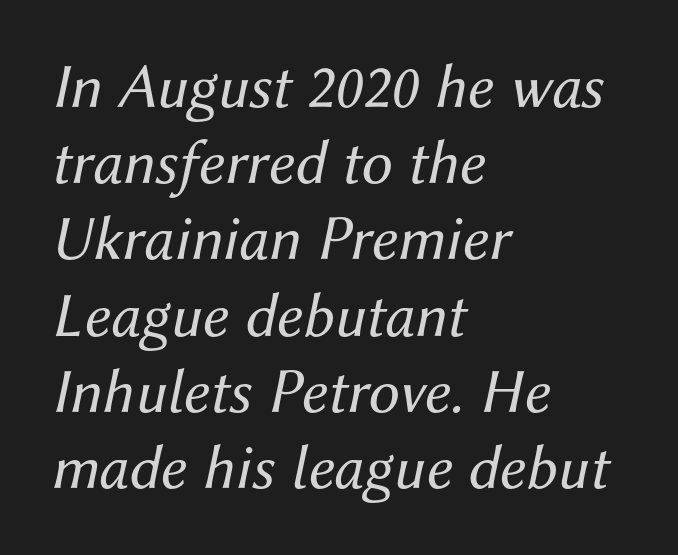
Q: Is the text bold? A: No.
Q: Is the text italic (slanted)? A: Yes, it leans right by about 12 degrees.
Q: Is the text underlined? A: No.
Q: How is the paragraph aligned? A: Left-aligned.
Q: Is the spacing between letters normal or unusually wide? A: Normal.
Q: Width (condensed, normal, or wide)? A: Normal.
Q: Stroke contrast? A: Medium.
Q: x-height? A: Medium.
Q: Monospaced? A: No.
